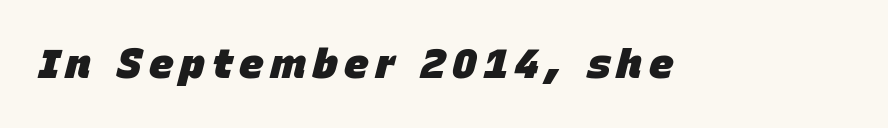
{"italic": "yes", "lean": "right", "slant_degrees": 15, "bold": "yes", "weight": "heavy", "width": "normal", "stroke_contrast": "low", "x_height": "large", "monospaced": "no", "underline": "no", "glyph_px": 41}
